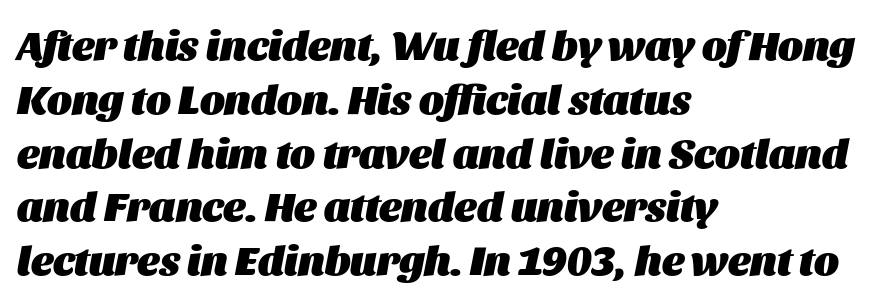
Q: Is the text bold? A: Yes.
Q: Is the text italic (slanted)? A: Yes, it leans right by about 11 degrees.
Q: Is the text underlined? A: No.
Q: How is the paragraph aligned? A: Left-aligned.
Q: Is the spacing between letters normal or unusually wide? A: Normal.
Q: Is the spacing between lines tight, normal or loose? A: Normal.
Q: Width (condensed, normal, or wide)? A: Normal.
Q: Stroke contrast? A: Medium.
Q: x-height? A: Large.
Q: Monospaced? A: No.
